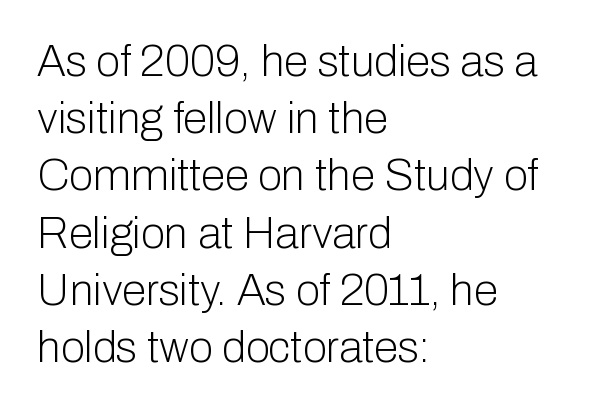
{"serif": "no", "italic": "no", "bold": "no", "weight": "light", "width": "normal", "stroke_contrast": "low", "x_height": "medium", "monospaced": "no", "underline": "no", "align": "left", "line_spacing": "normal", "line_spacing_ratio": 1.3, "letter_spacing": "normal", "letter_spacing_em": 0.0, "glyph_px": 44}
